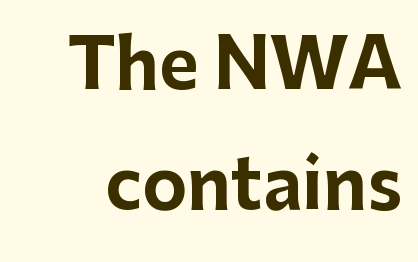
The image shows 68 px bold sans-serif type, upright; set line spacing 1.76x, normal letter spacing, not underlined; low stroke contrast and a medium x-height.
